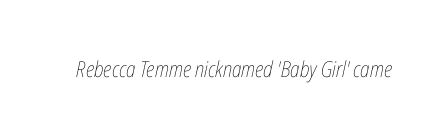
The image shows 22 px text type, italic (leaning right); set normal letter spacing, not underlined.
